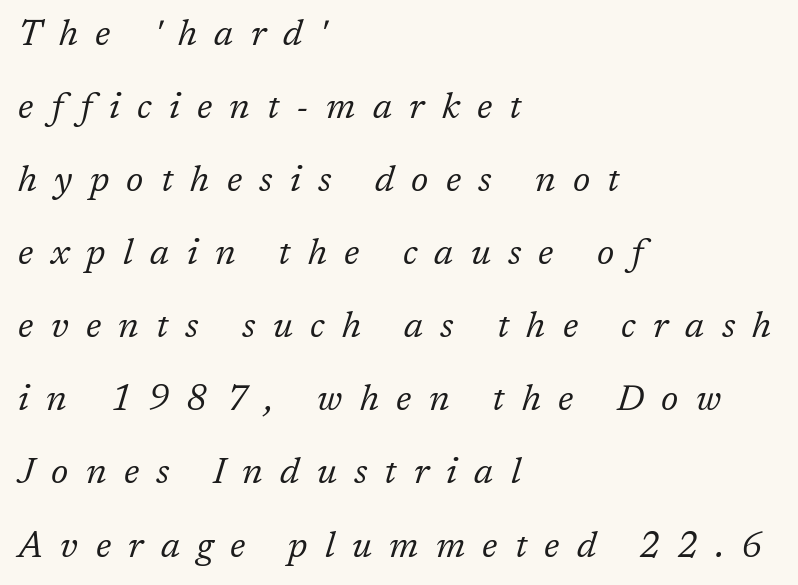
The letterforms stand isolated, each surrounded by extra space. Each letter's strokes conclude with small projecting serifs. A clean baseline with only descenders dipping below it. These lines stack with their left ends in a neat column. The passage shown stacks its lines with a broad gap.
